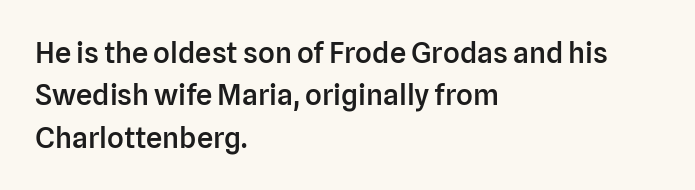
Q: Is the text bold? A: Semi-bold.
Q: Is the text italic (slanted)? A: No, it is upright.
Q: Is the typeface a serif or a sans-serif typeface? A: Sans-serif.
Q: Is the text underlined? A: No.
Q: How is the paragraph aligned? A: Left-aligned.
Q: Is the spacing between letters normal or unusually wide? A: Normal.
Q: Is the spacing between lines tight, normal or loose? A: Normal.
Q: Width (condensed, normal, or wide)? A: Normal.
Q: Stroke contrast? A: Low.
Q: x-height? A: Medium.
Q: Monospaced? A: No.
